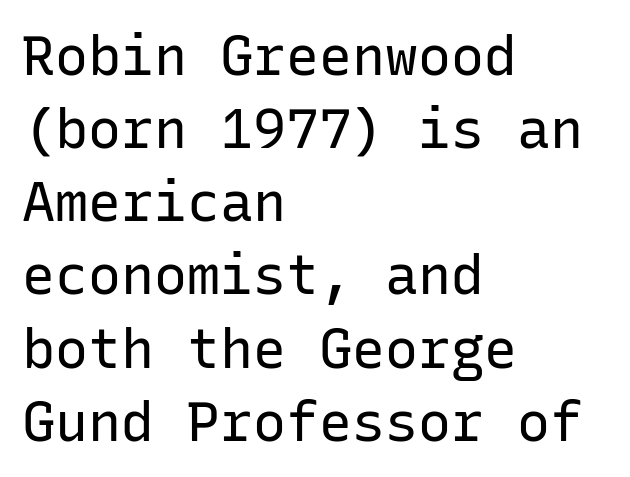
Q: Is the text bold? A: No.
Q: Is the text italic (slanted)? A: No, it is upright.
Q: Is the typeface a serif or a sans-serif typeface? A: Sans-serif.
Q: Is the text underlined? A: No.
Q: How is the paragraph aligned? A: Left-aligned.
Q: Is the spacing between letters normal or unusually wide? A: Normal.
Q: Is the spacing between lines tight, normal or loose? A: Normal.
Q: Width (condensed, normal, or wide)? A: Normal.
Q: Stroke contrast? A: Low.
Q: x-height? A: Medium.
Q: Monospaced? A: Yes.
